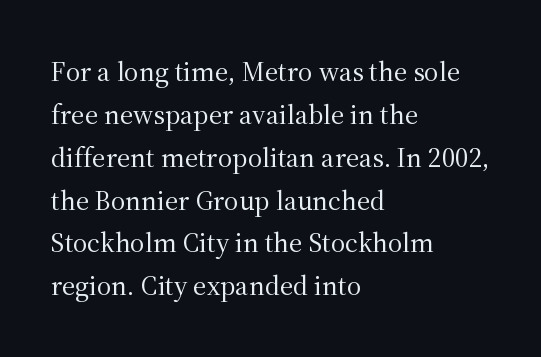
{"serif": "yes", "italic": "no", "bold": "no", "weight": "regular", "width": "normal", "stroke_contrast": "medium", "x_height": "medium", "monospaced": "no", "underline": "no", "align": "left", "line_spacing": "normal", "line_spacing_ratio": 1.53, "letter_spacing": "normal", "letter_spacing_em": 0.0, "glyph_px": 28}
